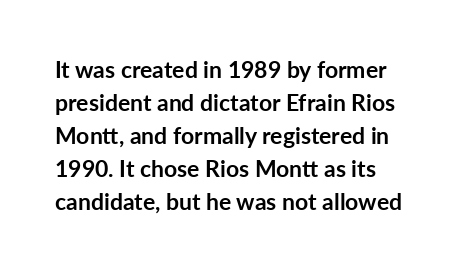
Is there any slant? The stems are plumb. Bold? Absolutely — the strokes are thick and heavy. Compared with typical body copy, the letter spacing here is the same. Bare-footed words on every line. Does the leading feel generous? No, just average.
